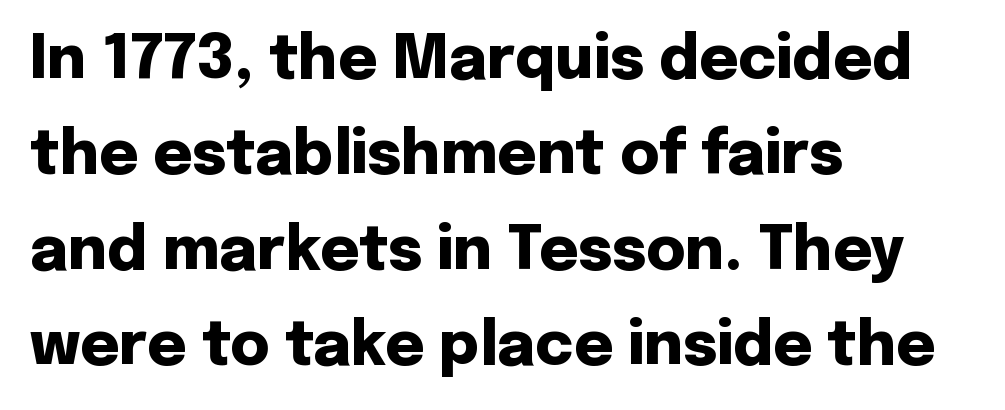
Q: Is the text bold? A: Yes.
Q: Is the text italic (slanted)? A: No, it is upright.
Q: Is the typeface a serif or a sans-serif typeface? A: Sans-serif.
Q: Is the text underlined? A: No.
Q: How is the paragraph aligned? A: Left-aligned.
Q: Is the spacing between letters normal or unusually wide? A: Normal.
Q: Is the spacing between lines tight, normal or loose? A: Normal.
Q: Width (condensed, normal, or wide)? A: Normal.
Q: Stroke contrast? A: Low.
Q: x-height? A: Medium.
Q: Monospaced? A: No.
